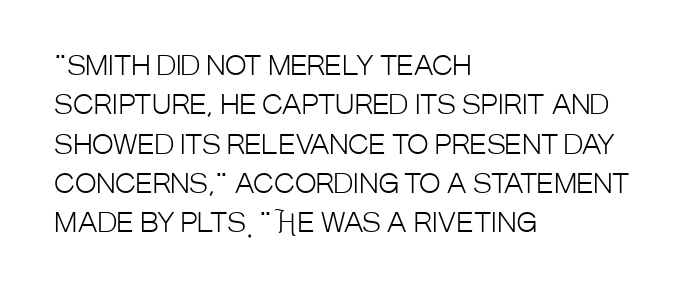
The image shows 26 px text type, upright; set left-aligned, normal line spacing (1.51x), normal letter spacing, not underlined.
